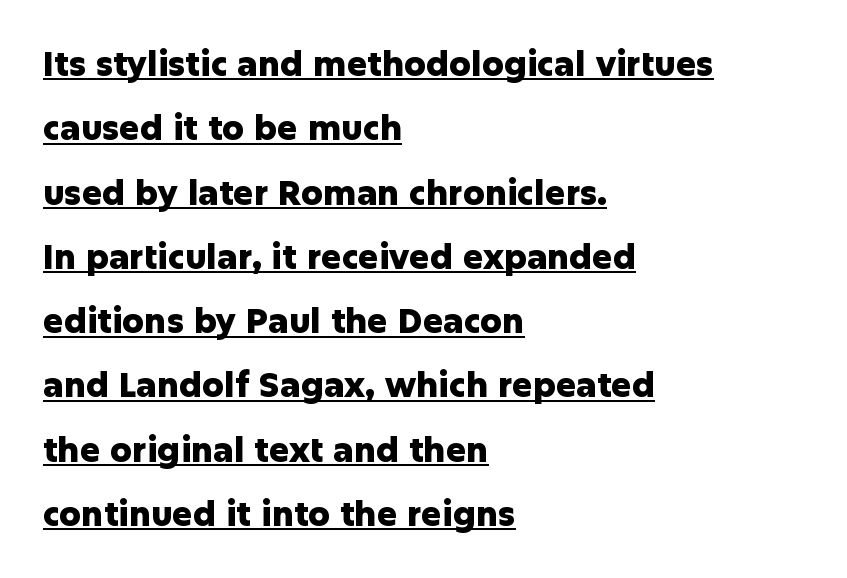
The image shows 34 px heavy sans-serif type, upright; set left-aligned, line spacing 1.89x, normal letter spacing, underlined; low stroke contrast and a medium x-height.
